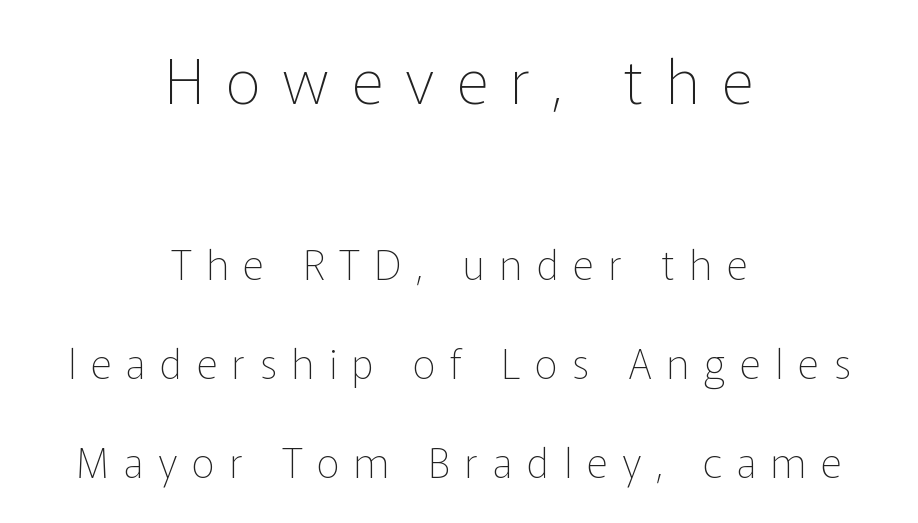
Q: Is the text bold? A: No.
Q: Is the text italic (slanted)? A: No, it is upright.
Q: Is the typeface a serif or a sans-serif typeface? A: Sans-serif.
Q: Is the text underlined? A: No.
Q: How is the paragraph aligned? A: Centered.
Q: Is the spacing between letters normal or unusually wide? A: Unusually wide.
Q: Is the spacing between lines tight, normal or loose? A: Loose.
Q: Which block of text is set in a larger size, the first (top) or the second (bottom)? A: The first (top) one.
Q: Width (condensed, normal, or wide)? A: Normal.
Q: Stroke contrast? A: Low.
Q: x-height? A: Medium.
Q: Monospaced? A: No.
